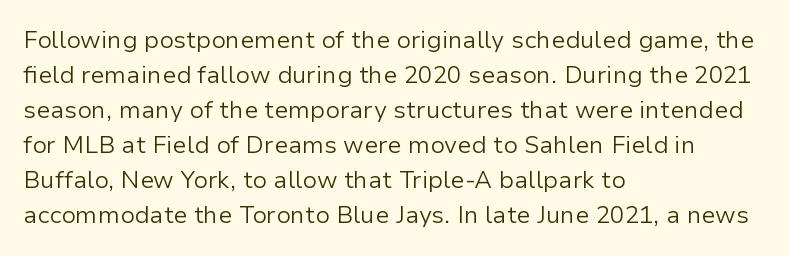
No word sits above an underline. This is the regular roman posture of the typeface. The lines in this sample share a left origin and differ only in where they stop. Successive baselines arrive at the customary interval.
